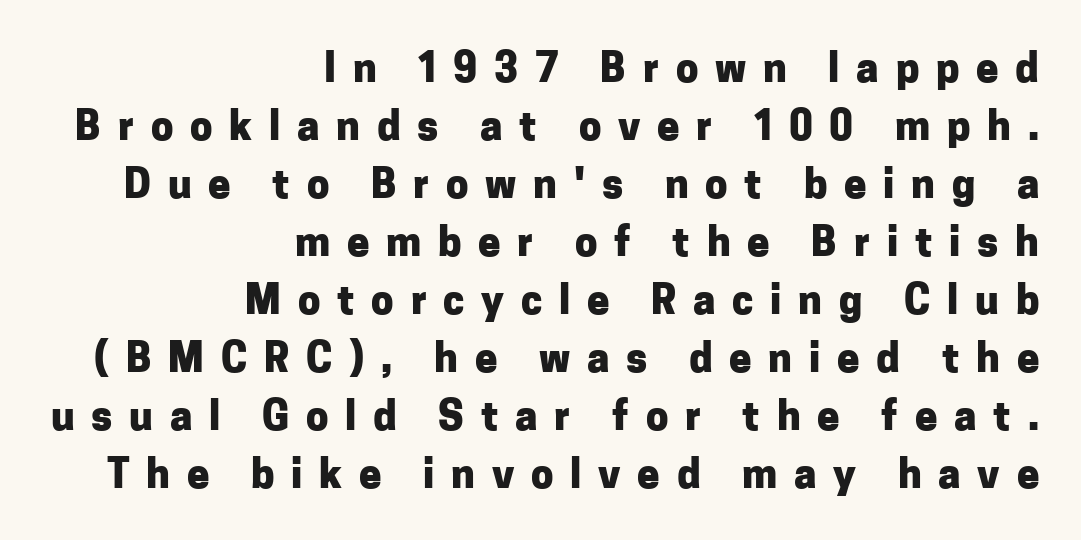
The image shows 40 px heavy sans-serif type, upright; set right-aligned, normal line spacing (1.45x), unusually wide letter spacing (+0.42 em), not underlined; low stroke contrast and a medium x-height.
